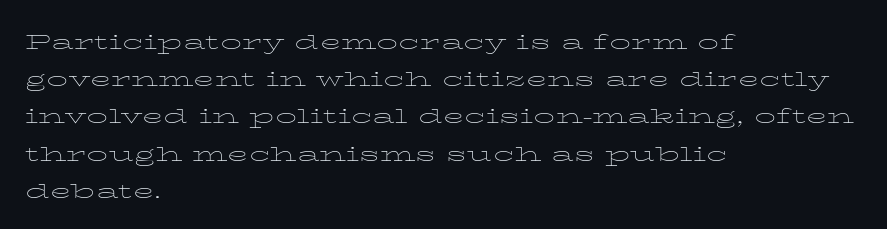
Q: Is the text bold? A: No.
Q: Is the text italic (slanted)? A: No, it is upright.
Q: Is the text underlined? A: No.
Q: How is the paragraph aligned? A: Left-aligned.
Q: Is the spacing between letters normal or unusually wide? A: Normal.
Q: Is the spacing between lines tight, normal or loose? A: Normal.
Q: Width (condensed, normal, or wide)? A: Wide.
Q: Stroke contrast? A: Low.
Q: x-height? A: Medium.
Q: Monospaced? A: No.
